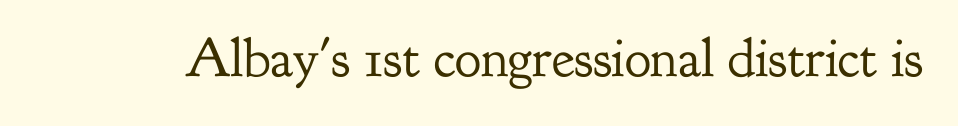
Proportional: the letters do not fall into vertical columns. Descenders hang freely into open space. Are there feet on the stems? There are — it's a serif. This is roman type, the default non-slanted kind. Vertical stems look standard width or narrower in stroke.
